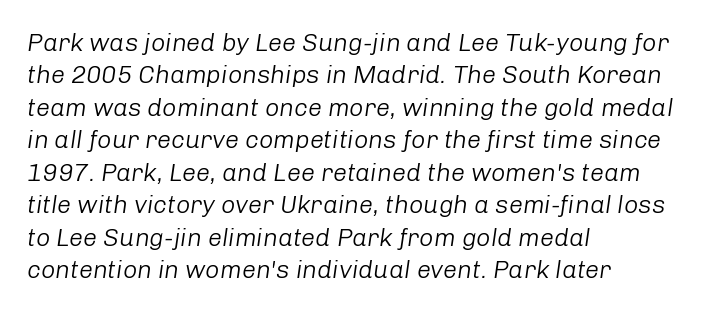
{"italic": "yes", "lean": "right", "slant_degrees": 8, "bold": "no", "underline": "no", "align": "left", "line_spacing": "normal", "line_spacing_ratio": 1.3, "letter_spacing": "normal", "letter_spacing_em": 0.0, "glyph_px": 25}
